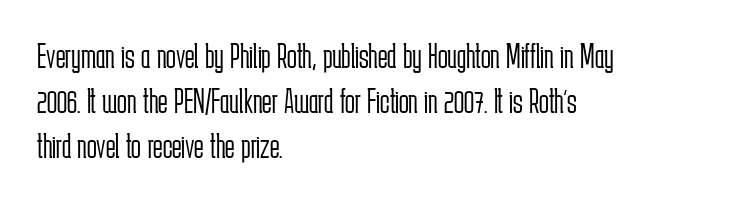
{"serif": "no", "italic": "no", "bold": "no", "weight": "light", "width": "condensed", "stroke_contrast": "low", "x_height": "medium", "monospaced": "no", "underline": "no", "align": "left", "line_spacing": "normal", "line_spacing_ratio": 1.25, "letter_spacing": "normal", "letter_spacing_em": 0.0, "glyph_px": 36}
